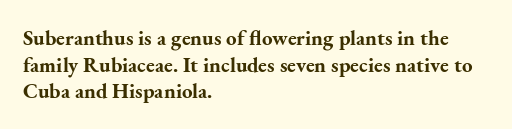
Honestly, the row spacing looks completely unremarkable. Posture: upright roman. Plenty of ink on the page — the face is bold. Typeset ragged right — the left edge is the straight one.
